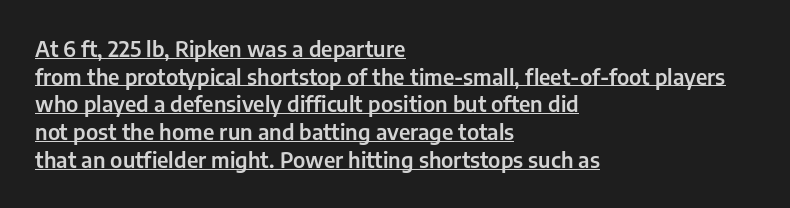
Q: Is the text italic (slanted)? A: No, it is upright.
Q: Is the text underlined? A: Yes.
Q: How is the paragraph aligned? A: Left-aligned.
Q: Is the spacing between letters normal or unusually wide? A: Normal.
Q: Is the spacing between lines tight, normal or loose? A: Normal.
